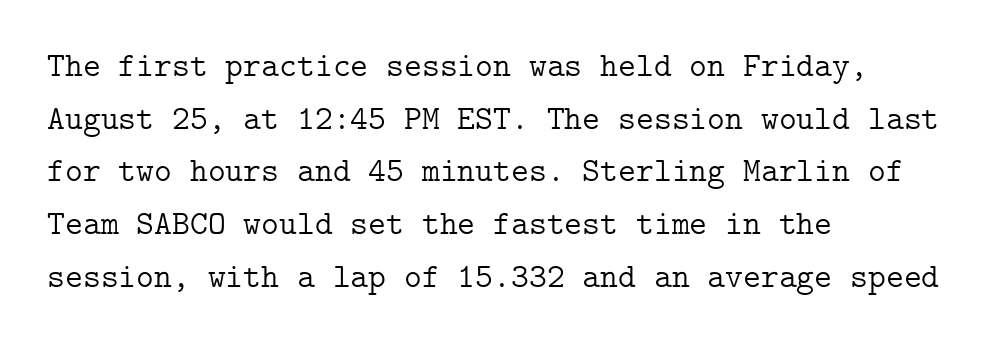
The image shows 34 px light serif type, upright; set left-aligned, normal line spacing (1.55x), normal letter spacing, not underlined; low stroke contrast and a medium x-height.
